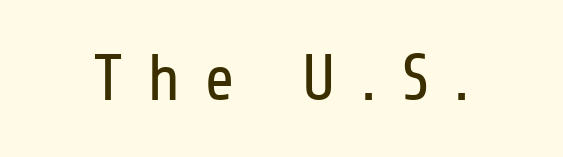
Q: Is the text bold? A: No.
Q: Is the text italic (slanted)? A: No, it is upright.
Q: Is the typeface a serif or a sans-serif typeface? A: Sans-serif.
Q: Is the text underlined? A: No.
Q: Is the spacing between letters normal or unusually wide? A: Unusually wide.
Q: Width (condensed, normal, or wide)? A: Condensed.
Q: Stroke contrast? A: Low.
Q: x-height? A: Medium.
Q: Monospaced? A: No.
